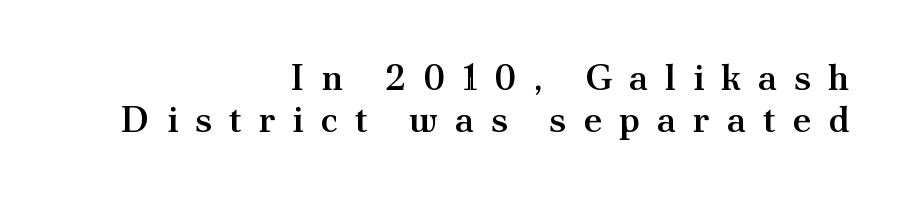
Q: Is the text bold? A: Semi-bold.
Q: Is the text italic (slanted)? A: No, it is upright.
Q: Is the typeface a serif or a sans-serif typeface? A: Serif.
Q: Is the text underlined? A: No.
Q: How is the paragraph aligned? A: Right-aligned.
Q: Is the spacing between letters normal or unusually wide? A: Unusually wide.
Q: Width (condensed, normal, or wide)? A: Normal.
Q: Stroke contrast? A: Medium.
Q: x-height? A: Small.
Q: Monospaced? A: No.
